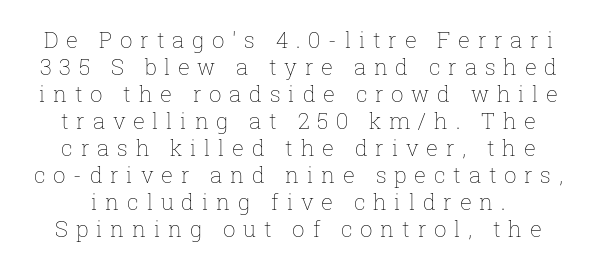
Q: Is the text bold? A: No.
Q: Is the text italic (slanted)? A: No, it is upright.
Q: Is the text underlined? A: No.
Q: Is the spacing between letters normal or unusually wide? A: Unusually wide.
